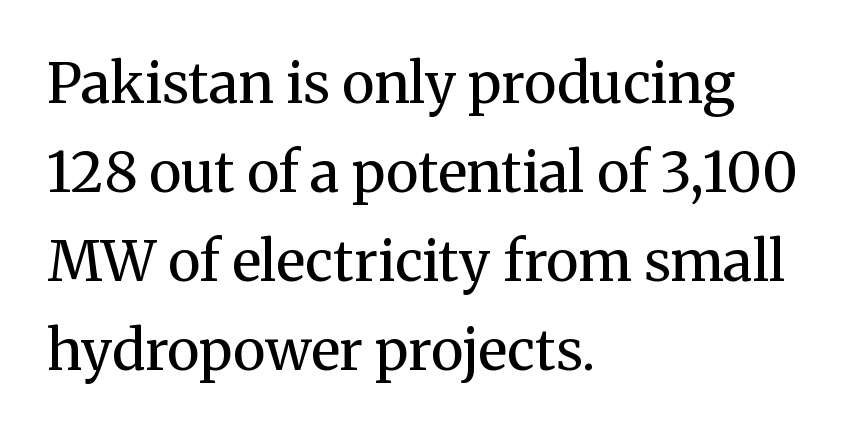
{"serif": "yes", "italic": "no", "bold": "no", "weight": "regular", "width": "normal", "stroke_contrast": "medium", "x_height": "medium", "monospaced": "no", "underline": "no", "align": "left", "line_spacing": "normal", "line_spacing_ratio": 1.59, "letter_spacing": "normal", "letter_spacing_em": 0.0, "glyph_px": 56}
